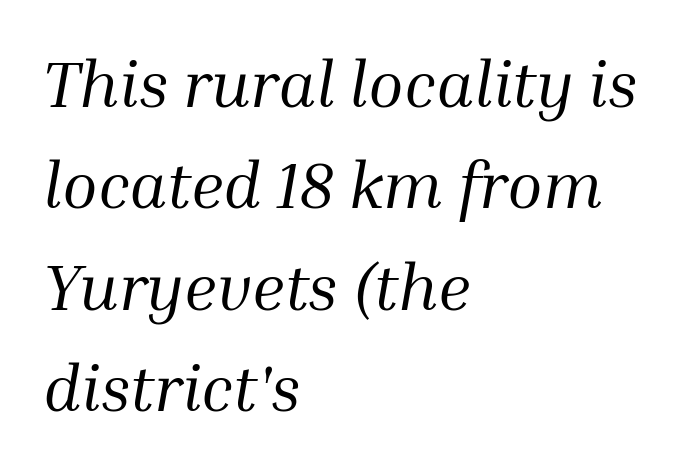
Alignment: flush left. A typesetter would call this proportional, since set widths differ per character. Regular leading. These lines were composed using italics. The typesetting does not lean heavy: it is not bold.
